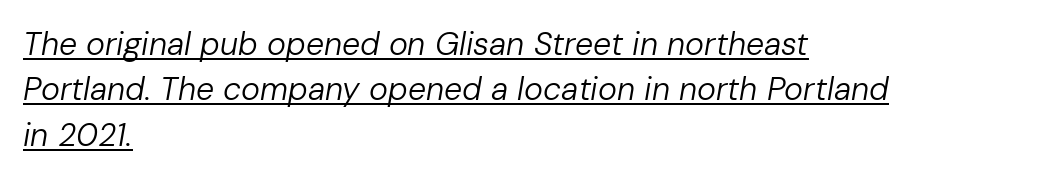
Q: Is the text bold? A: No.
Q: Is the text italic (slanted)? A: Yes, it leans right by about 10 degrees.
Q: Is the text underlined? A: Yes.
Q: How is the paragraph aligned? A: Left-aligned.
Q: Is the spacing between letters normal or unusually wide? A: Normal.
Q: Is the spacing between lines tight, normal or loose? A: Normal.
Q: Width (condensed, normal, or wide)? A: Normal.
Q: Stroke contrast? A: Low.
Q: x-height? A: Medium.
Q: Monospaced? A: No.
